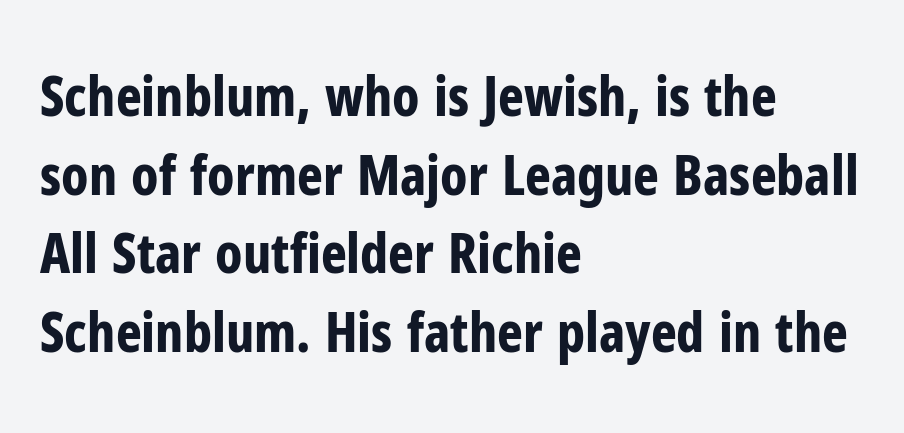
Reading down the column, the eye jumps a familiar distance to each next line. The font's upright variant was chosen for this text. Heavy, bold letterforms. The zone under the glyphs is completely vacant.
